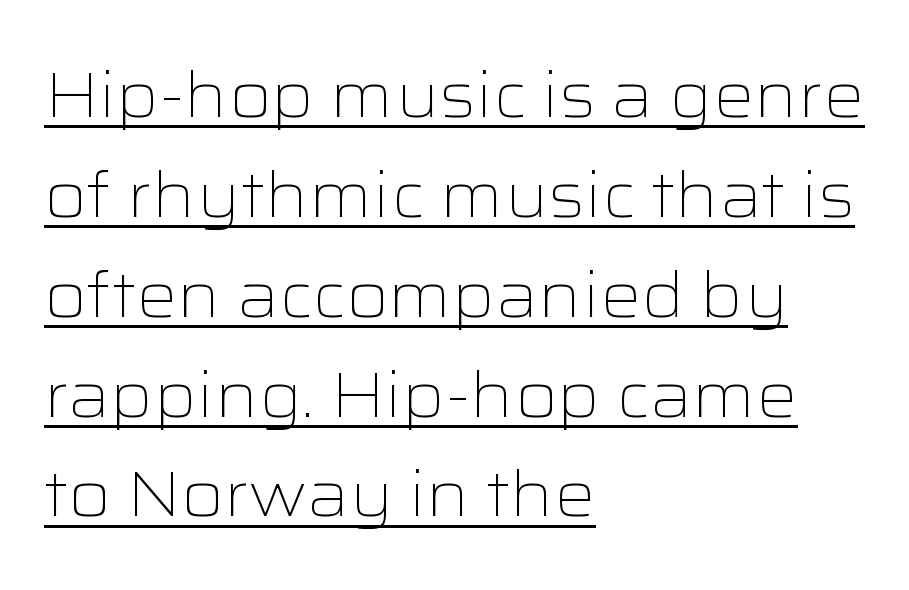
The font's upright variant was chosen for this text. The rendering shows plain stroke endings on the letterforms — a sans-serif design. Counters stay open thanks to moderate or lighter strokes. Each letter keeps its own natural width here, so spacing adapts to shape. Glance below the letters and you will spot a drawn line. A normal amount of white space separates one row of letters from the next.
